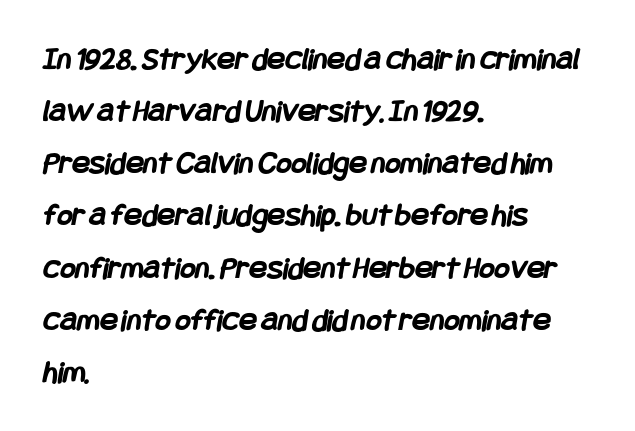
Students, this is bold: see how much ink each stroke carries. Horizontal alignment here is leftward, the default for most running prose. Serif or sans? Sans — the stroke terminals are bare. Honestly, the row spacing looks completely unremarkable.
